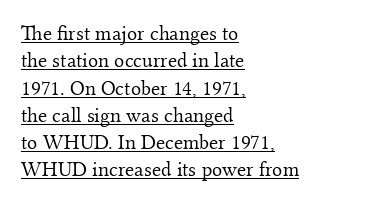
Q: Is the text bold? A: No.
Q: Is the text italic (slanted)? A: No, it is upright.
Q: Is the text underlined? A: Yes.
Q: How is the paragraph aligned? A: Left-aligned.
Q: Is the spacing between letters normal or unusually wide? A: Normal.
Q: Is the spacing between lines tight, normal or loose? A: Normal.
